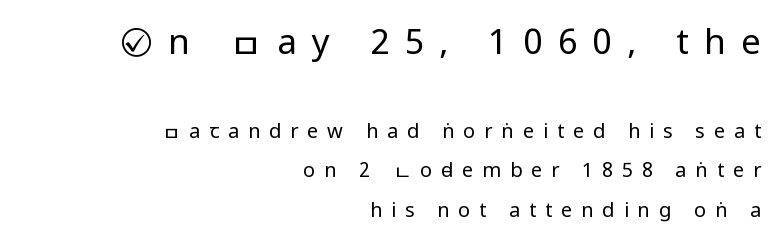
The image shows 35 px regular-weight, condensed sans-serif type, upright; set right-aligned, loose line spacing (1.99x), unusually wide letter spacing (+0.44 em), not underlined; the first (top) block is 1.75x larger; low stroke contrast and a large x-height.
